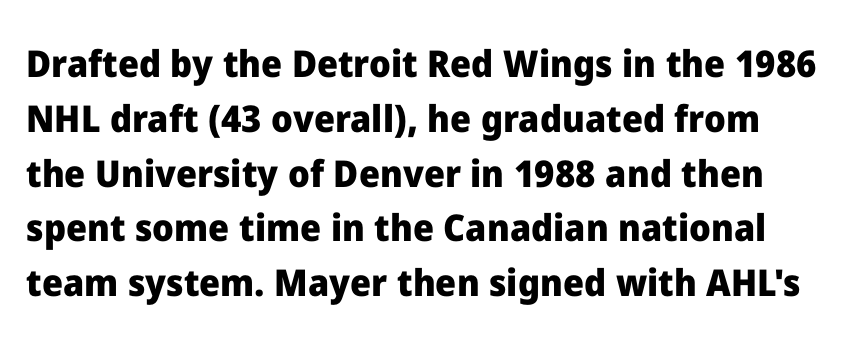
Q: Is the text bold? A: Yes.
Q: Is the text italic (slanted)? A: No, it is upright.
Q: Is the typeface a serif or a sans-serif typeface? A: Sans-serif.
Q: Is the text underlined? A: No.
Q: Is the spacing between letters normal or unusually wide? A: Normal.
Q: Is the spacing between lines tight, normal or loose? A: Normal.
Q: Width (condensed, normal, or wide)? A: Normal.
Q: Stroke contrast? A: Low.
Q: x-height? A: Medium.
Q: Monospaced? A: No.
